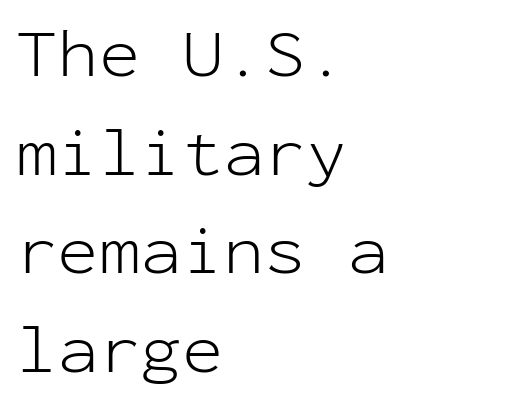
Q: Is the text bold? A: No.
Q: Is the text italic (slanted)? A: No, it is upright.
Q: Is the typeface a serif or a sans-serif typeface? A: Sans-serif.
Q: Is the text underlined? A: No.
Q: How is the paragraph aligned? A: Left-aligned.
Q: Is the spacing between letters normal or unusually wide? A: Normal.
Q: Is the spacing between lines tight, normal or loose? A: Normal.
Q: Width (condensed, normal, or wide)? A: Normal.
Q: Stroke contrast? A: Low.
Q: x-height? A: Medium.
Q: Monospaced? A: Yes.
